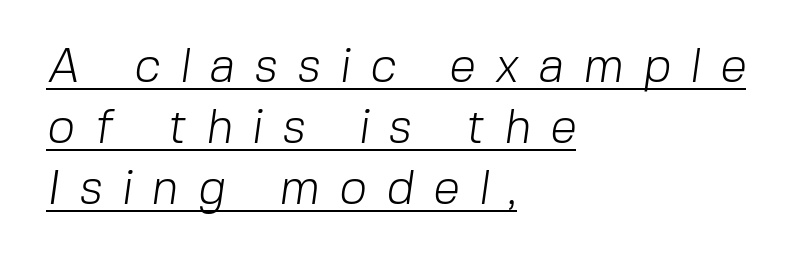
Q: Is the text bold? A: No.
Q: Is the typeface a serif or a sans-serif typeface? A: Sans-serif.
Q: Is the text underlined? A: Yes.
Q: How is the paragraph aligned? A: Left-aligned.
Q: Is the spacing between letters normal or unusually wide? A: Unusually wide.
Q: Is the spacing between lines tight, normal or loose? A: Normal.
Q: Width (condensed, normal, or wide)? A: Normal.
Q: Stroke contrast? A: Low.
Q: x-height? A: Medium.
Q: Monospaced? A: No.
